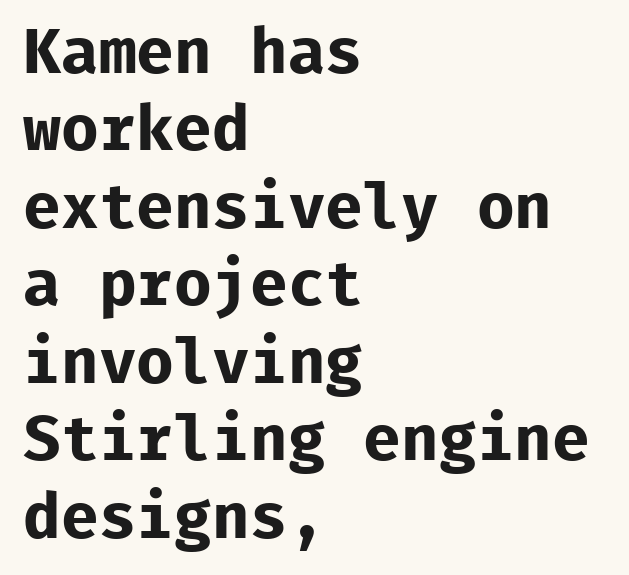
The image shows 63 px bold sans-serif type, upright, monospaced; set left-aligned, line spacing 1.23x, normal letter spacing, not underlined; low stroke contrast and a medium x-height.
